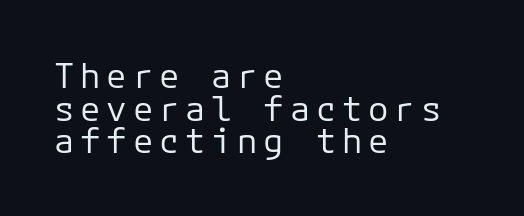
The image shows 34 px regular-weight sans-serif type, upright; set left-aligned, tight line spacing (0.96x), not underlined; low stroke contrast and a medium x-height.
